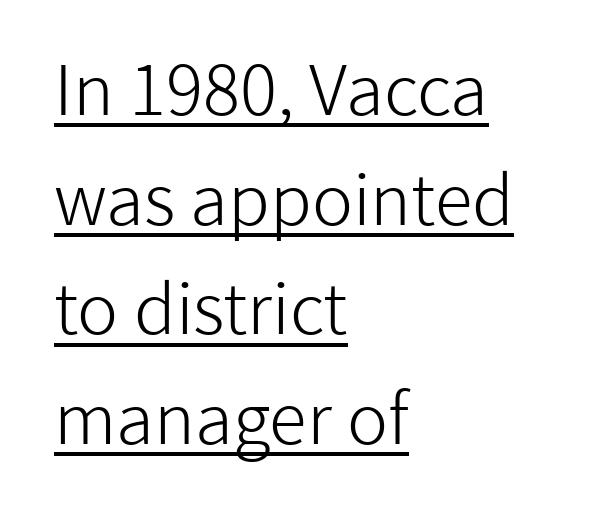
{"serif": "no", "italic": "no", "bold": "no", "weight": "light", "width": "normal", "stroke_contrast": "low", "x_height": "medium", "monospaced": "no", "underline": "yes", "align": "left", "line_spacing": "normal", "line_spacing_ratio": 1.59, "letter_spacing": "normal", "letter_spacing_em": 0.0, "glyph_px": 69}
